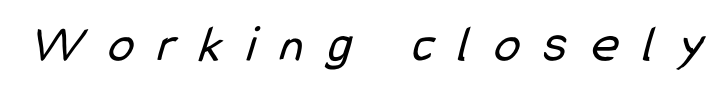
{"serif": "no", "bold": "no", "weight": "regular", "width": "condensed", "stroke_contrast": "low", "x_height": "medium", "monospaced": "no", "underline": "no", "letter_spacing": "wide", "letter_spacing_em": 0.47, "glyph_px": 52}
